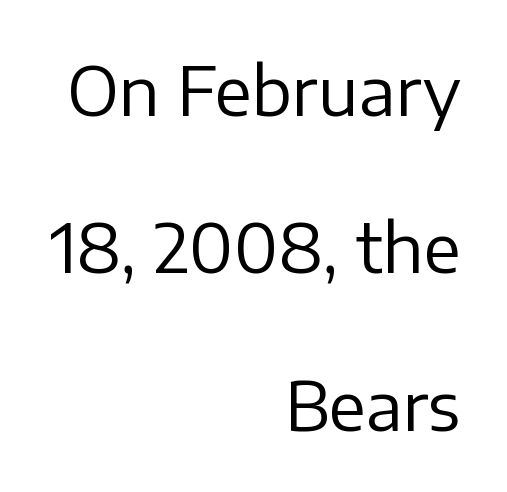
The image shows 67 px regular-weight sans-serif type, upright; set right-aligned, loose line spacing (2.35x), normal letter spacing, not underlined; low stroke contrast and a medium x-height.
